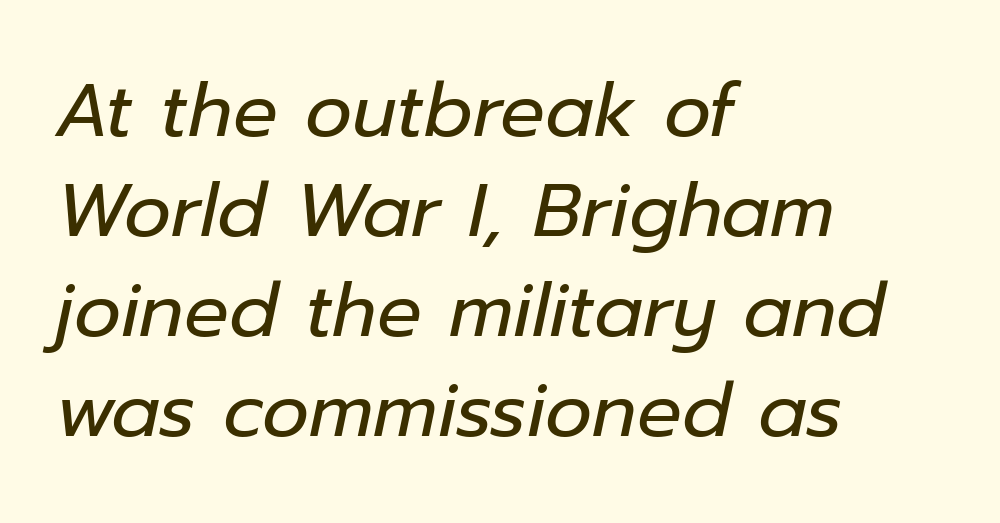
The image shows 74 px regular-weight type, italic (leaning right); set left-aligned, normal line spacing (1.35x), normal letter spacing, not underlined; low stroke contrast and a medium x-height.
